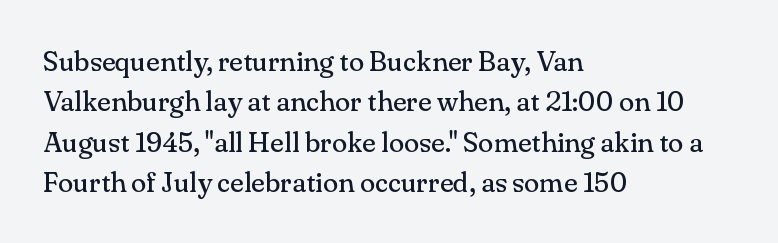
Q: Is the text bold? A: No.
Q: Is the text italic (slanted)? A: No, it is upright.
Q: Is the typeface a serif or a sans-serif typeface? A: Serif.
Q: Is the text underlined? A: No.
Q: How is the paragraph aligned? A: Left-aligned.
Q: Is the spacing between letters normal or unusually wide? A: Normal.
Q: Is the spacing between lines tight, normal or loose? A: Normal.
Q: Width (condensed, normal, or wide)? A: Normal.
Q: Stroke contrast? A: Medium.
Q: x-height? A: Small.
Q: Monospaced? A: No.
